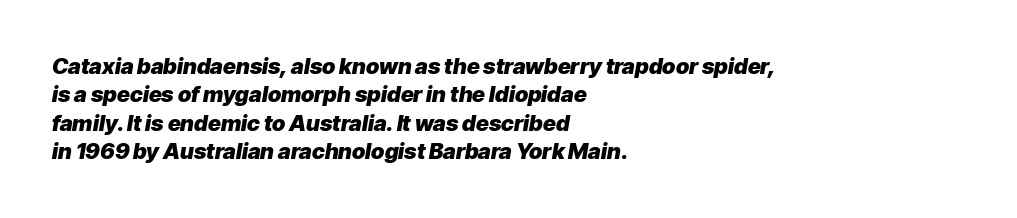
The face used here has a pronounced slope to its letters. The words here are not underlined. The sample has been set heavy, in full bold. Tracking here is standard; glyphs follow each other at the usual distance.
